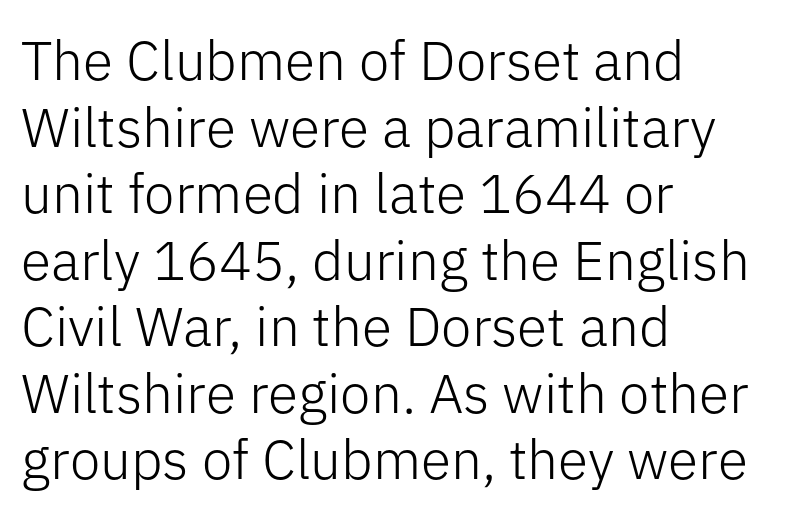
{"serif": "no", "italic": "no", "bold": "no", "weight": "light", "width": "normal", "stroke_contrast": "low", "x_height": "medium", "monospaced": "no", "underline": "no", "align": "left", "line_spacing_ratio": 1.21, "letter_spacing": "normal", "letter_spacing_em": 0.0, "glyph_px": 55}
